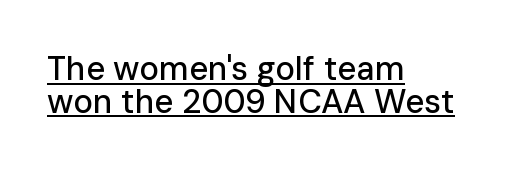
{"serif": "no", "italic": "no", "width": "normal", "stroke_contrast": "low", "x_height": "medium", "monospaced": "no", "underline": "yes", "align": "left", "line_spacing": "tight", "line_spacing_ratio": 0.99, "letter_spacing": "normal", "letter_spacing_em": 0.0, "glyph_px": 33}
